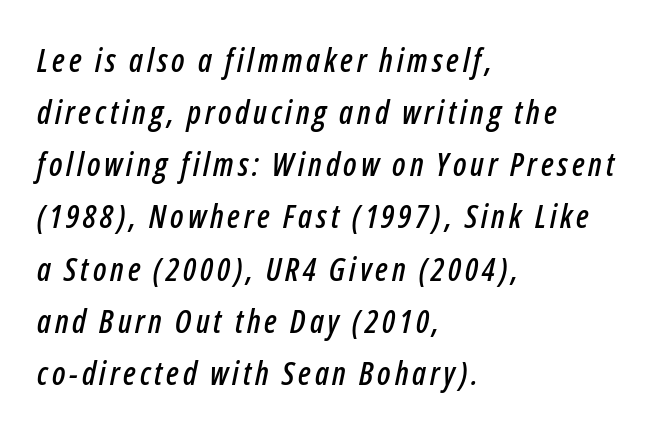
Lines of text with bare space underneath. The passage shown stacks its lines at a standard gap. The text block is weighted toward the left margin, trailing off unevenly rightward. These lines are rendered in a variable-pitch font. Emphasis-style slanted type is in use.
